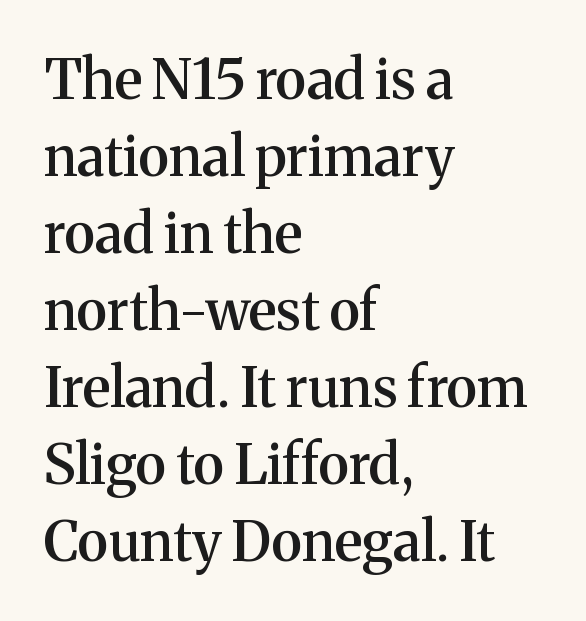
The image shows 55 px semibold serif type, upright; set left-aligned, normal line spacing (1.4x), normal letter spacing, not underlined; medium stroke contrast and a medium x-height.
